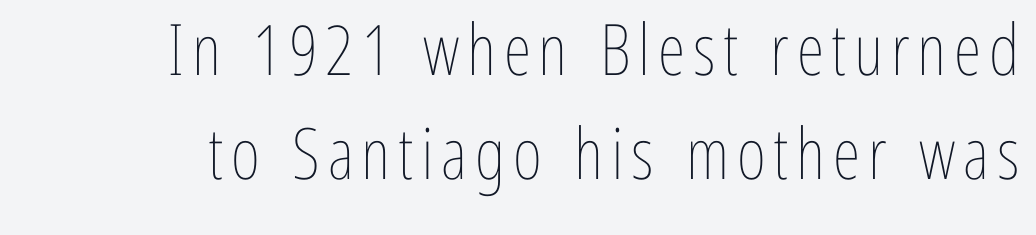
The image shows 71 px thin, condensed type, upright; set right-aligned, normal line spacing (1.46x), not underlined; low stroke contrast and a medium x-height.
